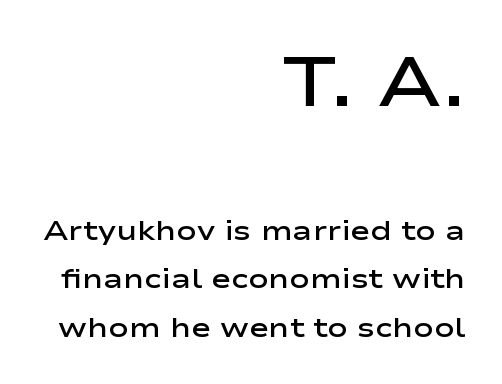
The image shows 68 px semibold, wide sans-serif type, upright; set right-aligned, line spacing 1.78x, normal letter spacing, not underlined; the first (top) block is 2.52x larger; low stroke contrast and a medium x-height.
